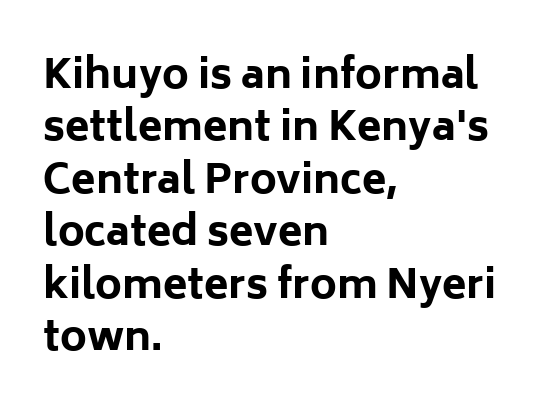
The image shows 40 px bold sans-serif type, upright; set left-aligned, normal line spacing (1.31x), normal letter spacing, not underlined; low stroke contrast and a medium x-height.
